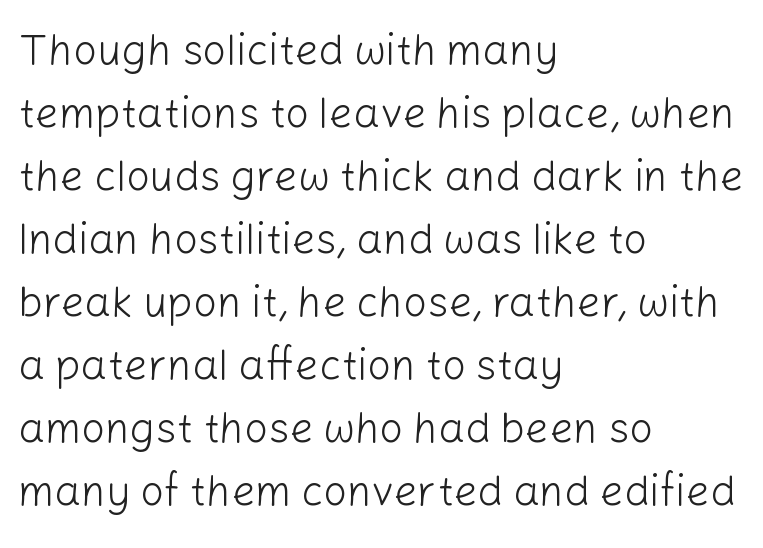
Q: Is the text bold? A: No.
Q: Is the text italic (slanted)? A: No, it is upright.
Q: Is the typeface a serif or a sans-serif typeface? A: Sans-serif.
Q: Is the text underlined? A: No.
Q: How is the paragraph aligned? A: Left-aligned.
Q: Is the spacing between letters normal or unusually wide? A: Normal.
Q: Is the spacing between lines tight, normal or loose? A: Normal.
Q: Width (condensed, normal, or wide)? A: Normal.
Q: Stroke contrast? A: Low.
Q: x-height? A: Medium.
Q: Monospaced? A: No.
